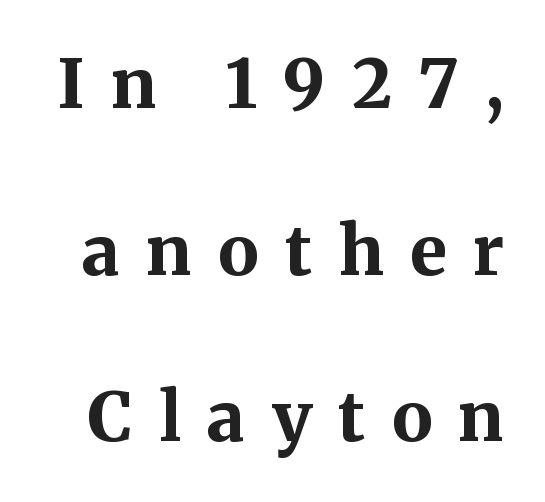
Q: Is the text bold? A: Yes.
Q: Is the text italic (slanted)? A: No, it is upright.
Q: Is the typeface a serif or a sans-serif typeface? A: Serif.
Q: Is the text underlined? A: No.
Q: Is the spacing between letters normal or unusually wide? A: Unusually wide.
Q: Is the spacing between lines tight, normal or loose? A: Loose.
Q: Width (condensed, normal, or wide)? A: Normal.
Q: Stroke contrast? A: Medium.
Q: x-height? A: Medium.
Q: Monospaced? A: No.
